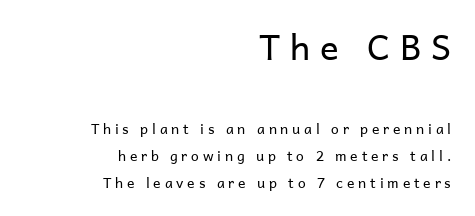
The image shows 35 px regular-weight sans-serif type, upright; set right-aligned, loose line spacing (1.92x), unusually wide letter spacing (+0.27 em), not underlined; the first (top) block is 2.5x larger; low stroke contrast and a medium x-height.
